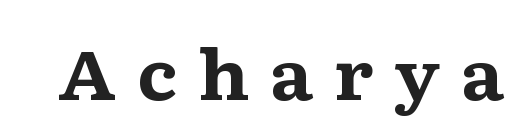
Someone cranked the tracking dial way up on this one. Each letter keeps its own natural width here, so spacing adapts to shape. Are there feet on the stems? There are — it's a serif. Style check: upright. Chunky letters — that's bold for sure. This rendering features lettering with no underline.
